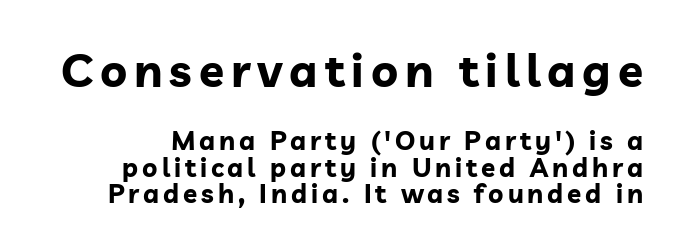
The image shows 46 px bold sans-serif type, upright; set tight line spacing (1.01x), not underlined; the first (top) block is 1.77x larger; low stroke contrast and a medium x-height.
